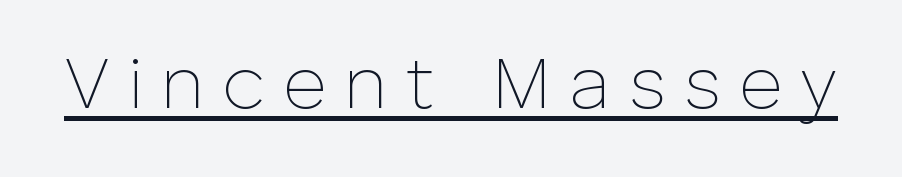
{"serif": "no", "italic": "no", "bold": "no", "weight": "thin", "width": "normal", "stroke_contrast": "low", "x_height": "medium", "monospaced": "no", "underline": "yes", "letter_spacing": "wide", "letter_spacing_em": 0.24, "glyph_px": 75}
